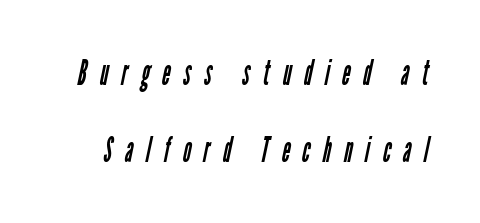
{"serif": "no", "bold": "no", "weight": "regular", "width": "condensed", "stroke_contrast": "low", "x_height": "medium", "monospaced": "no", "underline": "no", "line_spacing": "loose", "line_spacing_ratio": 2.2, "letter_spacing": "wide", "letter_spacing_em": 0.37, "glyph_px": 35}
